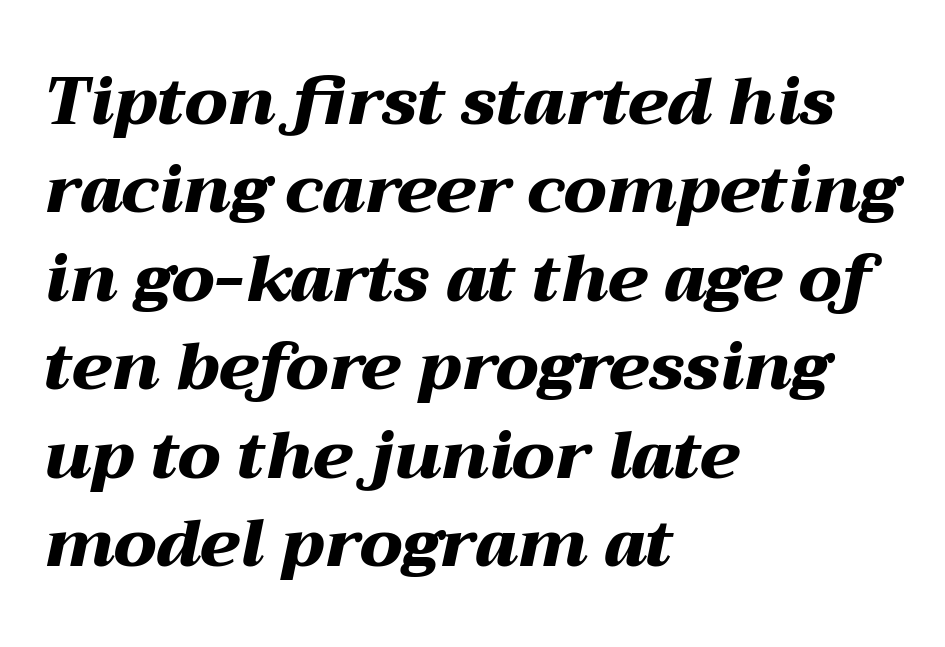
Q: Is the text bold? A: Yes.
Q: Is the text italic (slanted)? A: Yes, it leans right by about 12 degrees.
Q: Is the text underlined? A: No.
Q: How is the paragraph aligned? A: Left-aligned.
Q: Is the spacing between letters normal or unusually wide? A: Normal.
Q: Is the spacing between lines tight, normal or loose? A: Normal.
Q: Width (condensed, normal, or wide)? A: Wide.
Q: Stroke contrast? A: Medium.
Q: x-height? A: Medium.
Q: Monospaced? A: No.
